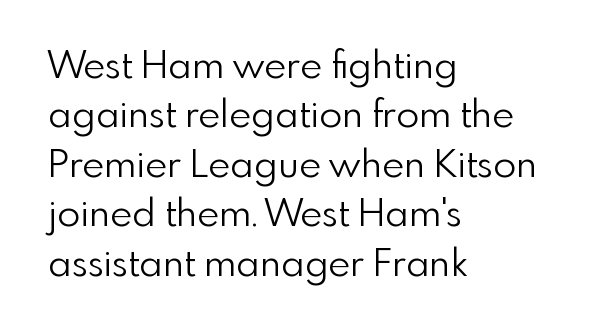
{"serif": "no", "italic": "no", "bold": "no", "weight": "light", "width": "normal", "stroke_contrast": "low", "x_height": "small", "monospaced": "no", "underline": "no", "align": "left", "line_spacing": "normal", "line_spacing_ratio": 1.3, "letter_spacing": "normal", "letter_spacing_em": 0.0, "glyph_px": 38}
